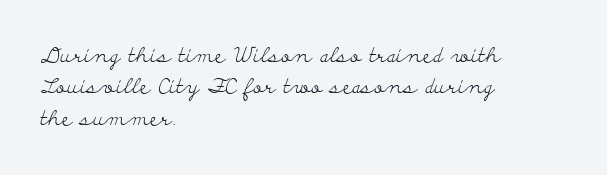
Q: Is the text bold? A: No.
Q: Is the text italic (slanted)? A: Yes.
Q: Is the text underlined? A: No.
Q: How is the paragraph aligned? A: Left-aligned.
Q: Is the spacing between letters normal or unusually wide? A: Normal.
Q: Is the spacing between lines tight, normal or loose? A: Normal.
